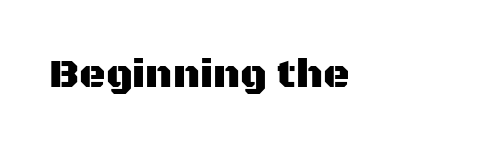
The image shows 41 px sans-serif type, upright; set normal letter spacing, not underlined; medium stroke contrast and a large x-height.
